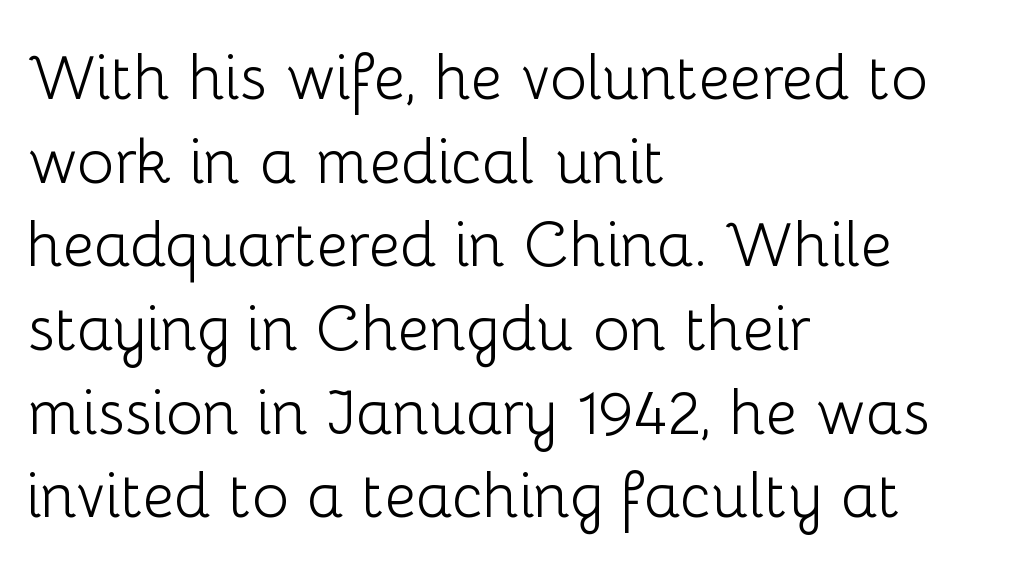
The image shows 62 px light sans-serif type, upright; set left-aligned, normal line spacing (1.35x), normal letter spacing, not underlined; low stroke contrast and a medium x-height.
